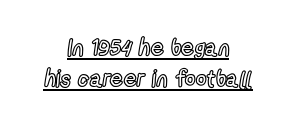
Does a line run under the words? Yes, clearly. The type is set solid horizontally, with unmodified tracking. Each new line begins a customary step beneath the previous one.
